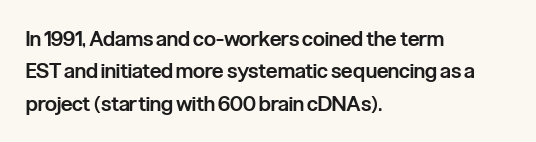
Q: Is the text bold? A: Semi-bold.
Q: Is the text italic (slanted)? A: No, it is upright.
Q: Is the text underlined? A: No.
Q: How is the paragraph aligned? A: Left-aligned.
Q: Is the spacing between letters normal or unusually wide? A: Normal.
Q: Is the spacing between lines tight, normal or loose? A: Normal.
